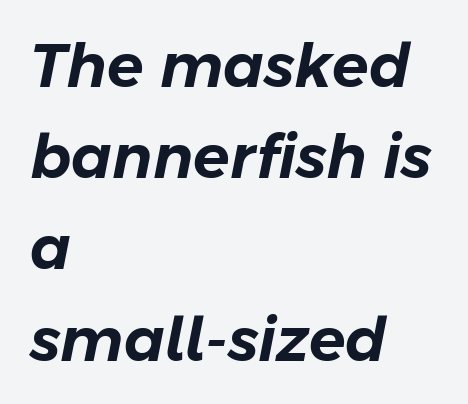
{"italic": "yes", "lean": "right", "slant_degrees": 11, "width": "normal", "stroke_contrast": "low", "x_height": "medium", "monospaced": "no", "underline": "no", "align": "left", "line_spacing": "normal", "line_spacing_ratio": 1.52, "letter_spacing": "normal", "letter_spacing_em": 0.0, "glyph_px": 60}
